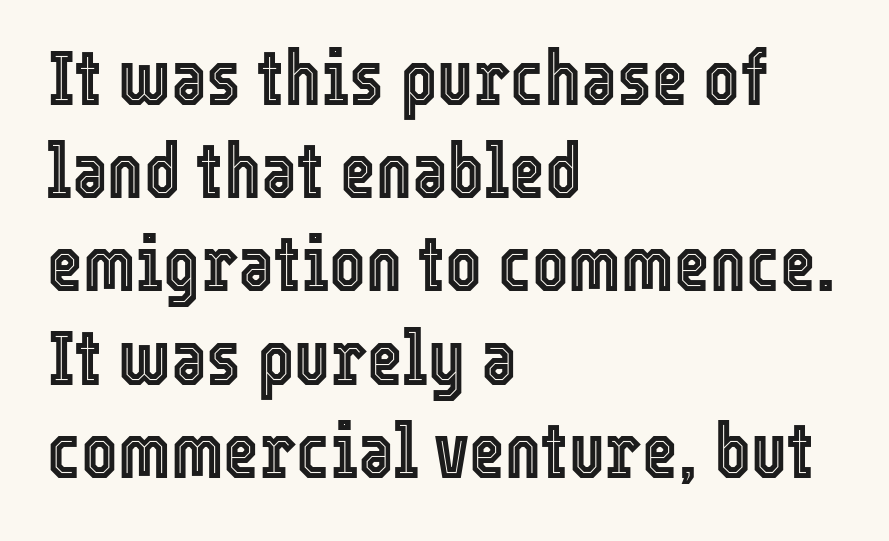
The image shows 77 px condensed type, upright; set left-aligned, line spacing 1.21x, normal letter spacing, not underlined; a medium x-height.
